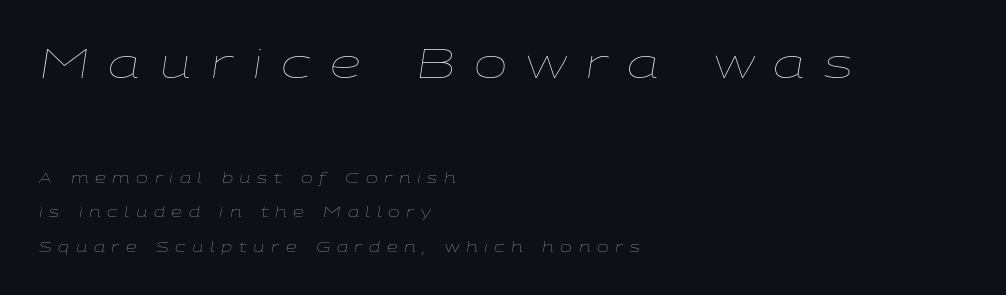
{"italic": "yes", "lean": "right", "slant_degrees": 9, "bold": "no", "weight": "thin", "width": "wide", "stroke_contrast": "low", "x_height": "medium", "monospaced": "no", "underline": "no", "align": "left", "line_spacing": "loose", "line_spacing_ratio": 2.45, "letter_spacing": "wide", "letter_spacing_em": 0.47, "larger_block": "first", "size_ratio": 2.86, "glyph_px": 40}
